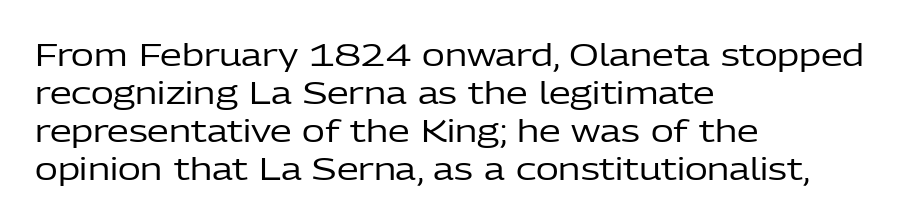
{"serif": "no", "italic": "no", "bold": "no", "weight": "regular", "width": "normal", "stroke_contrast": "low", "x_height": "medium", "monospaced": "no", "underline": "no", "align": "left", "line_spacing_ratio": 1.23, "letter_spacing": "normal", "letter_spacing_em": 0.0, "glyph_px": 31}
